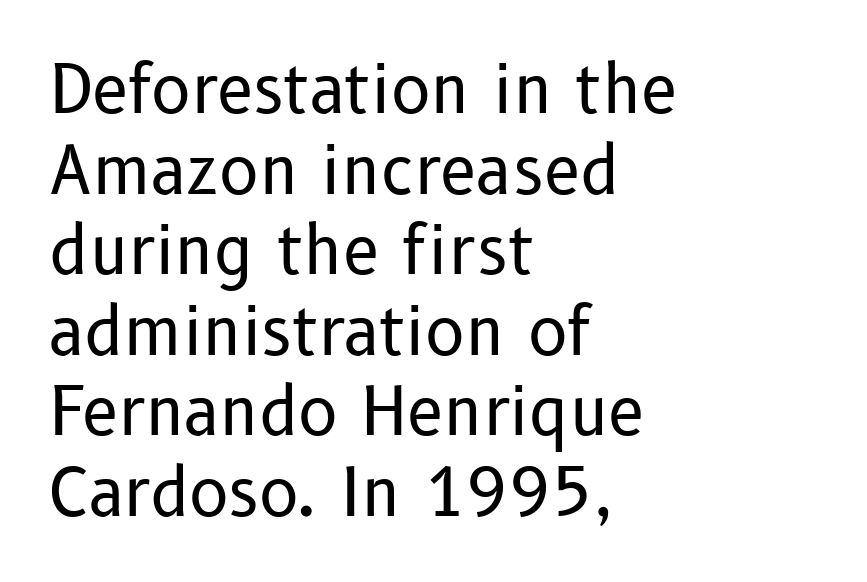
The image shows 66 px regular-weight sans-serif type, upright; set left-aligned, line spacing 1.22x, normal letter spacing, not underlined; low stroke contrast and a medium x-height.
